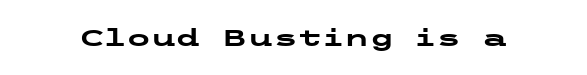
{"italic": "no", "bold": "yes", "underline": "no", "letter_spacing": "normal", "letter_spacing_em": 0.0, "glyph_px": 23}
